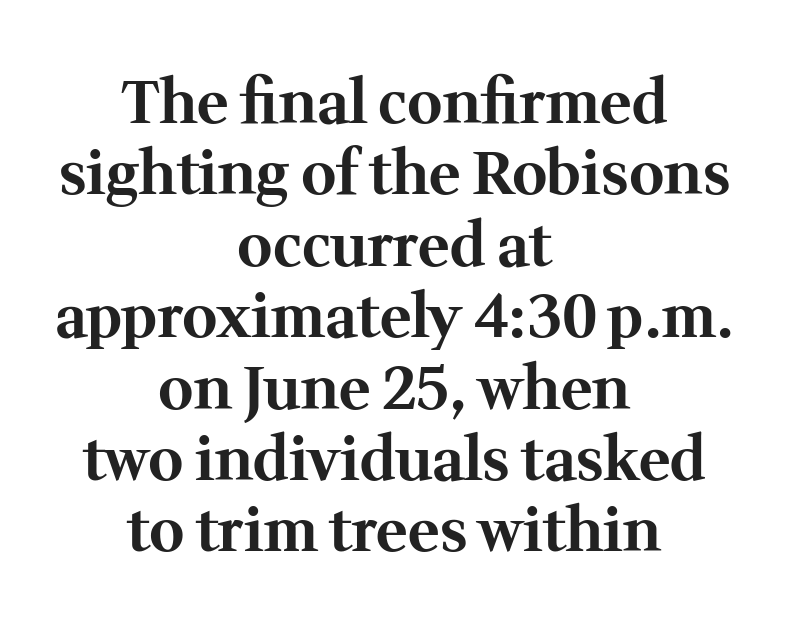
Unmarked baselines from the first word to the last. The type sits square on the baseline with zero lean. In terms of letterform style, serifs are clearly present. The characters look thick and weighty, a clear bold. Standard letterfit; no display-style spreading of the glyphs. Compared with a flush-left layout, this one balances lines on the center instead.
